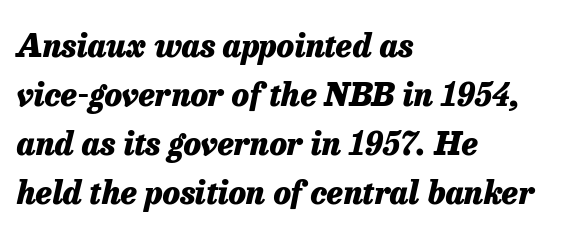
Q: Is the text bold? A: Yes.
Q: Is the text italic (slanted)? A: Yes, it leans right by about 13 degrees.
Q: Is the text underlined? A: No.
Q: How is the paragraph aligned? A: Left-aligned.
Q: Is the spacing between letters normal or unusually wide? A: Normal.
Q: Is the spacing between lines tight, normal or loose? A: Normal.
Q: Width (condensed, normal, or wide)? A: Normal.
Q: Stroke contrast? A: Low.
Q: x-height? A: Medium.
Q: Monospaced? A: No.
